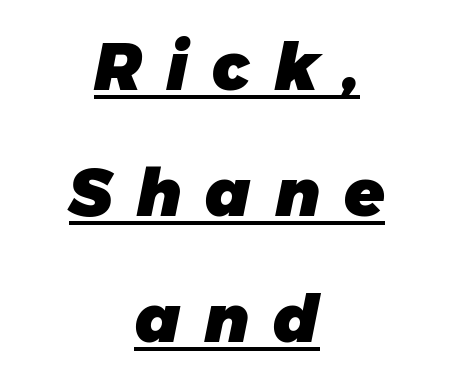
The image shows 66 px heavy type, italic (leaning right); set centered, loose line spacing (1.91x), unusually wide letter spacing (+0.36 em), underlined; low stroke contrast and a medium x-height.
